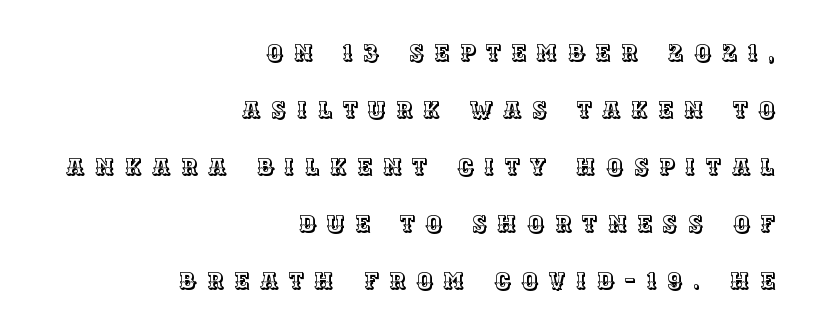
{"italic": "no", "underline": "no", "align": "right", "line_spacing": "loose", "line_spacing_ratio": 2.48, "letter_spacing": "wide", "letter_spacing_em": 0.45, "glyph_px": 23}
